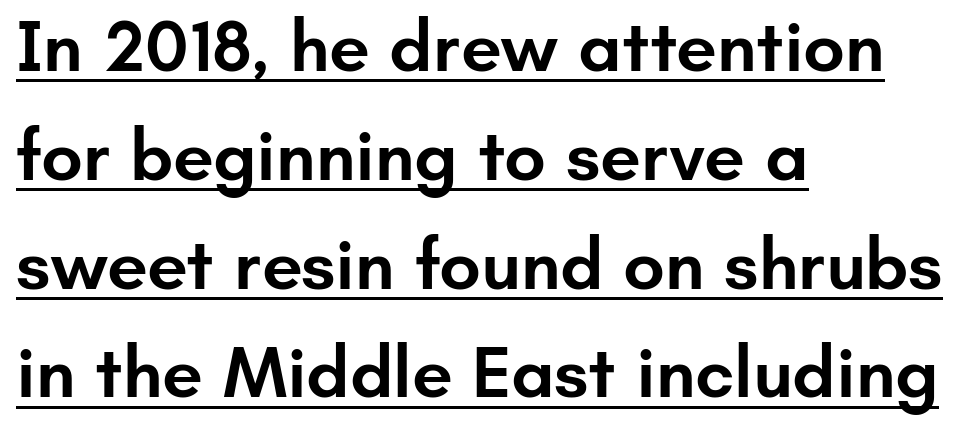
The image shows 73 px semibold sans-serif type, upright; set left-aligned, normal line spacing (1.49x), normal letter spacing, underlined; low stroke contrast and a small x-height.
